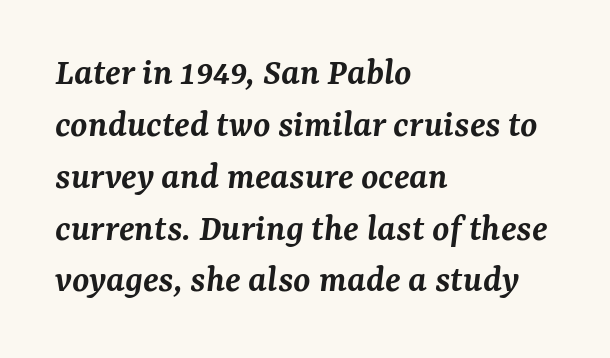
Spacing verdict: proportional, widths tailored to each character. The typeface chosen for these lines features serifs. This sample uses an oblique cut, with every glyph tilted off the vertical. Characters follow at the spacing the type designer built in.
